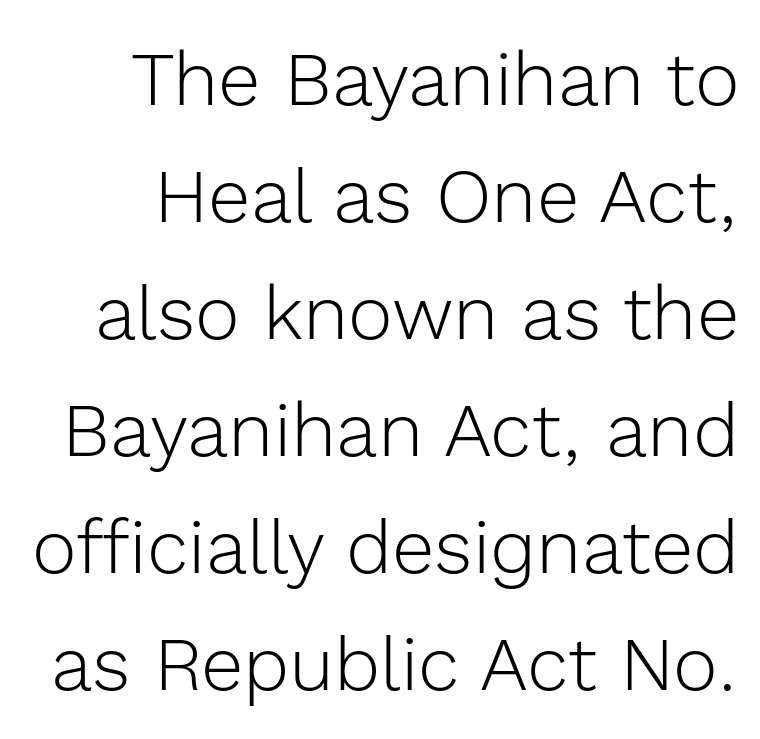
Q: Is the text bold? A: No.
Q: Is the text italic (slanted)? A: No, it is upright.
Q: Is the typeface a serif or a sans-serif typeface? A: Sans-serif.
Q: Is the text underlined? A: No.
Q: How is the paragraph aligned? A: Right-aligned.
Q: Is the spacing between letters normal or unusually wide? A: Normal.
Q: Is the spacing between lines tight, normal or loose? A: Normal.
Q: Width (condensed, normal, or wide)? A: Normal.
Q: x-height? A: Medium.
Q: Monospaced? A: No.
